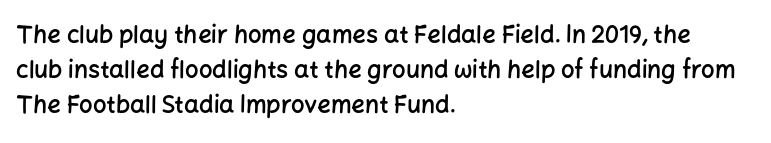
{"italic": "no", "bold": "semi", "underline": "no", "align": "left", "line_spacing": "normal", "line_spacing_ratio": 1.45, "letter_spacing": "normal", "letter_spacing_em": 0.0, "glyph_px": 24}
